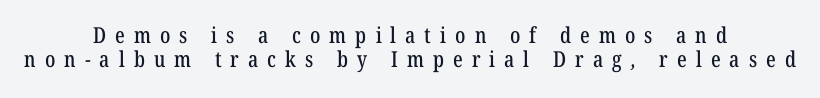
Q: Is the text underlined? A: No.
Q: How is the paragraph aligned? A: Centered.
Q: Is the spacing between letters normal or unusually wide? A: Unusually wide.
Q: Is the spacing between lines tight, normal or loose? A: Tight.
